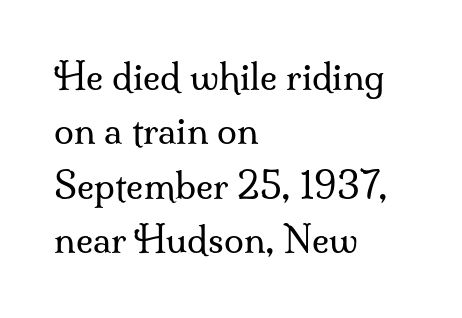
Q: Is the text bold? A: No.
Q: Is the text italic (slanted)? A: No, it is upright.
Q: Is the typeface a serif or a sans-serif typeface? A: Serif.
Q: Is the text underlined? A: No.
Q: How is the paragraph aligned? A: Left-aligned.
Q: Is the spacing between letters normal or unusually wide? A: Normal.
Q: Is the spacing between lines tight, normal or loose? A: Normal.
Q: Width (condensed, normal, or wide)? A: Normal.
Q: Stroke contrast? A: Medium.
Q: x-height? A: Small.
Q: Monospaced? A: No.
